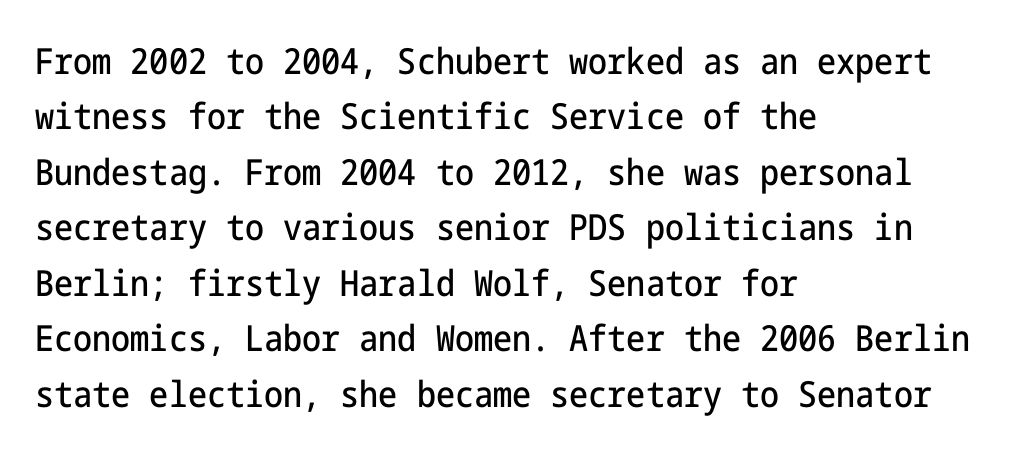
Q: Is the text italic (slanted)? A: No, it is upright.
Q: Is the typeface a serif or a sans-serif typeface? A: Sans-serif.
Q: Is the text underlined? A: No.
Q: How is the paragraph aligned? A: Left-aligned.
Q: Is the spacing between letters normal or unusually wide? A: Normal.
Q: Is the spacing between lines tight, normal or loose? A: Normal.
Q: Width (condensed, normal, or wide)? A: Condensed.
Q: Stroke contrast? A: Low.
Q: x-height? A: Medium.
